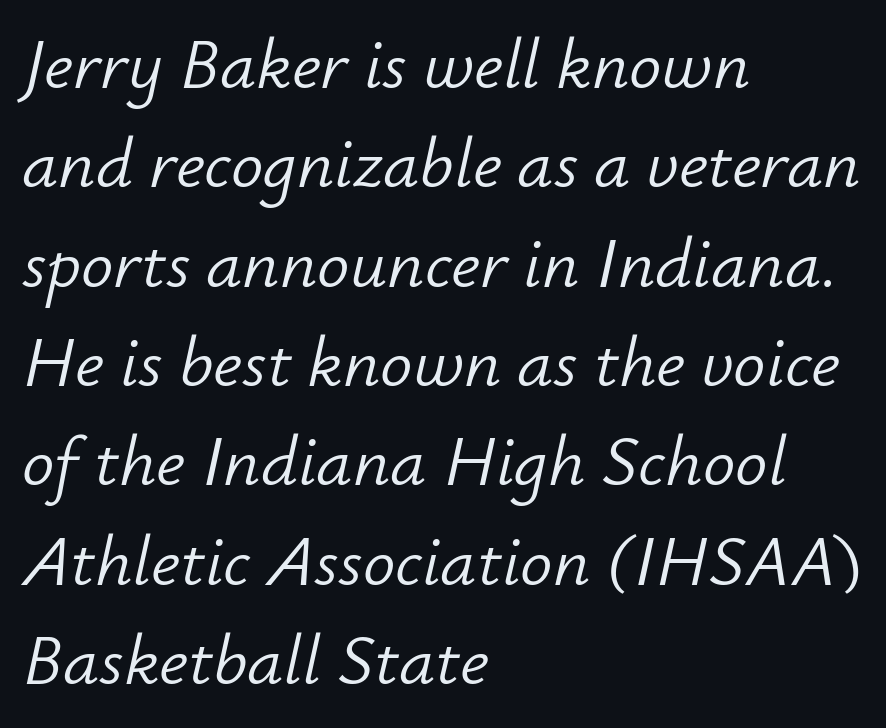
The area under the type is left untouched. The paragraph shown leans on its left margin. This sample uses plain, unmodified letter spacing. These lines sit exactly where default settings would place them. Compared with ordinary roman type, these characters are visibly tilted.
